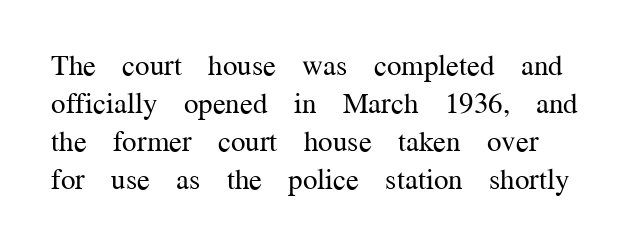
{"serif": "yes", "italic": "no", "bold": "no", "weight": "regular", "width": "normal", "stroke_contrast": "medium", "x_height": "medium", "monospaced": "no", "underline": "no", "line_spacing": "normal", "line_spacing_ratio": 1.31, "letter_spacing": "normal", "letter_spacing_em": 0.0, "glyph_px": 29}
